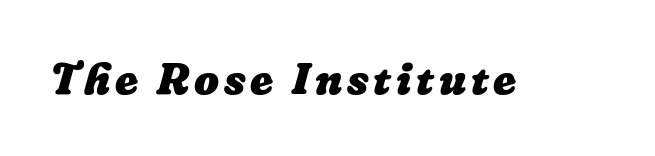
The area under the type is left untouched. The face used here has the dense, thick strokes of a bold. The passage shown is typed in a proportional face where columns would drift.
